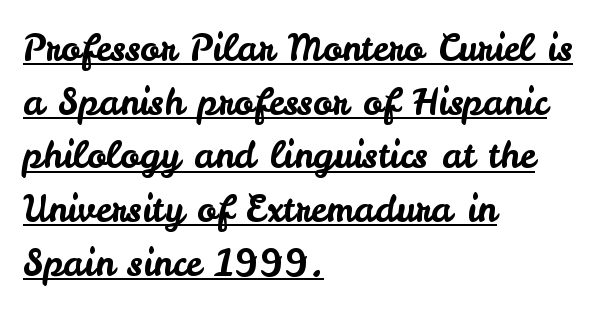
The image shows 36 px sans-serif type; set left-aligned, normal line spacing (1.49x), normal letter spacing, underlined; low stroke contrast and a small x-height.
